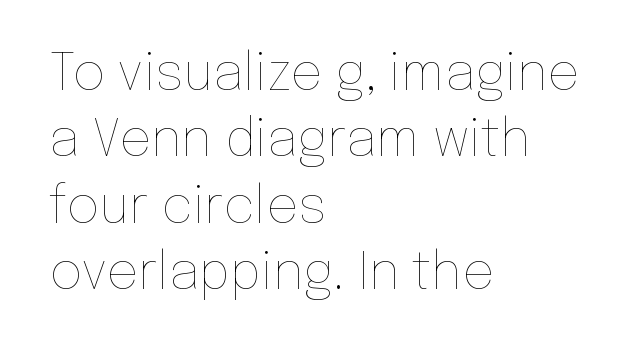
The space between consecutive lines is moderate. Clear beneath every line of the passage. The lettering holds an erect, upright posture throughout. This sample has the flowing, uneven cadence of proportional lettering. The passage is arranged the way most books set body copy — flush left.
